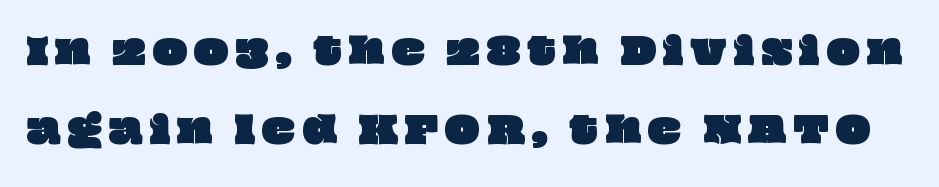
{"width": "wide", "stroke_contrast": "low", "x_height": "large", "monospaced": "no", "underline": "no", "line_spacing": "loose", "line_spacing_ratio": 2.25, "letter_spacing": "wide", "letter_spacing_em": 0.2, "glyph_px": 35}
